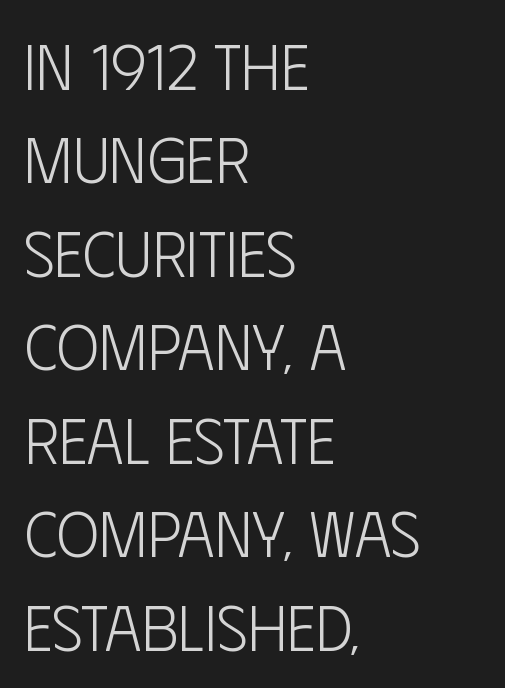
Q: Is the text bold? A: No.
Q: Is the text italic (slanted)? A: No, it is upright.
Q: Is the typeface a serif or a sans-serif typeface? A: Sans-serif.
Q: Is the text underlined? A: No.
Q: How is the paragraph aligned? A: Left-aligned.
Q: Is the spacing between letters normal or unusually wide? A: Normal.
Q: Is the spacing between lines tight, normal or loose? A: Normal.
Q: Width (condensed, normal, or wide)? A: Condensed.
Q: Stroke contrast? A: Low.
Q: x-height? A: Large.
Q: Monospaced? A: No.
